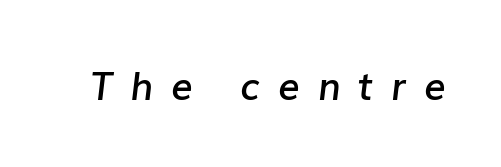
The image shows 38 px semibold type, italic (leaning right); set unusually wide letter spacing (+0.47 em), not underlined; low stroke contrast and a medium x-height.
